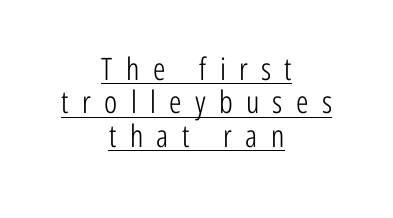
Q: Is the text bold? A: No.
Q: Is the text italic (slanted)? A: No, it is upright.
Q: Is the typeface a serif or a sans-serif typeface? A: Sans-serif.
Q: Is the text underlined? A: Yes.
Q: How is the paragraph aligned? A: Centered.
Q: Is the spacing between letters normal or unusually wide? A: Unusually wide.
Q: Is the spacing between lines tight, normal or loose? A: Tight.
Q: Width (condensed, normal, or wide)? A: Condensed.
Q: Stroke contrast? A: Low.
Q: x-height? A: Medium.
Q: Monospaced? A: No.
